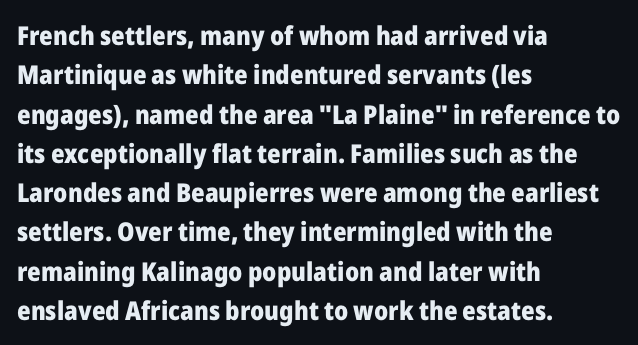
{"italic": "no", "bold": "yes", "underline": "no", "align": "left", "line_spacing": "normal", "line_spacing_ratio": 1.51, "letter_spacing": "normal", "letter_spacing_em": 0.0, "glyph_px": 26}
